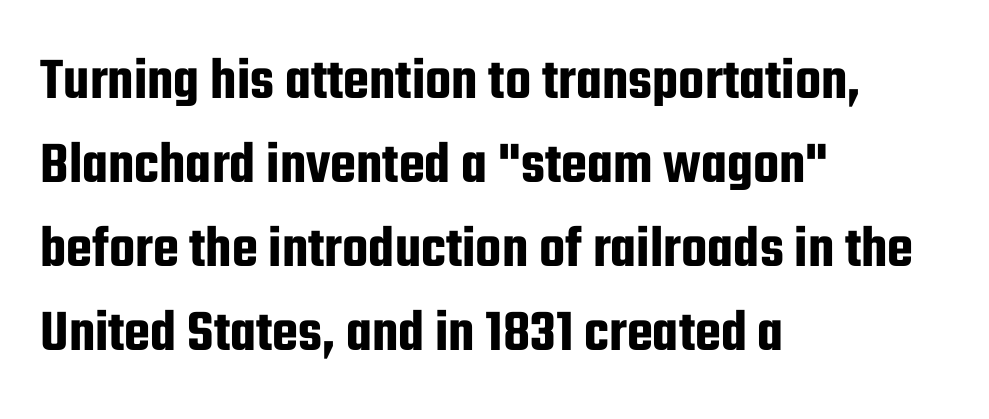
{"serif": "no", "italic": "no", "width": "condensed", "stroke_contrast": "low", "x_height": "medium", "monospaced": "no", "underline": "no", "align": "left", "line_spacing": "normal", "line_spacing_ratio": 1.4, "letter_spacing": "normal", "letter_spacing_em": 0.0, "glyph_px": 60}
